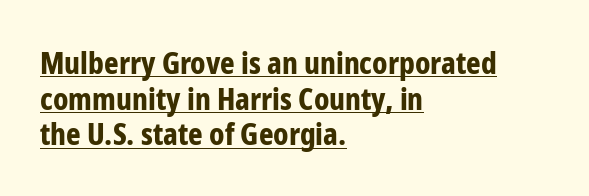
Italic? Not at all — the glyphs are vertical. This is underlined copy, the kind a proofreader might mark for attention. Heavy, bold letterforms. Quick note: interline space is minimal. You could not count columns in this text — the font is proportionally spaced.
